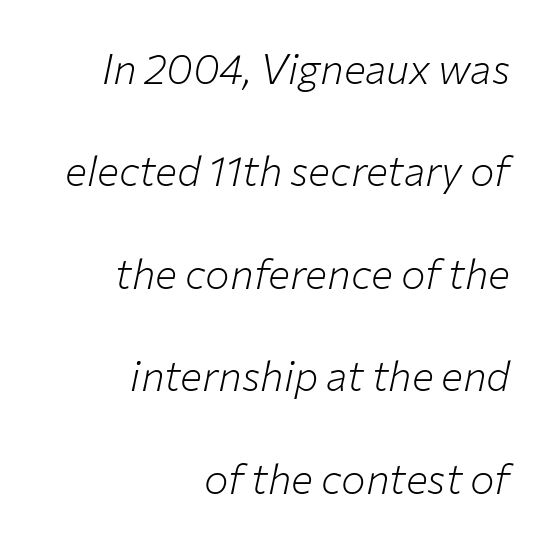
Letters have the restrained weight of plain body copy at most. There is no visible air inserted between adjacent glyphs. Layout note: lines flush right. The gap between lines stays unmarked. Spacing verdict: proportional, widths tailored to each character.
